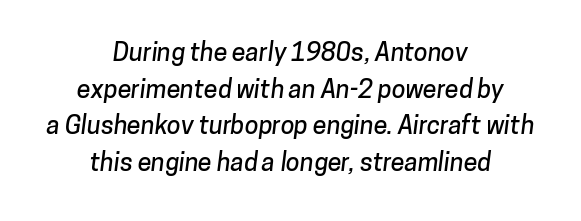
The image shows 25 px text type; set centered, normal line spacing (1.47x), normal letter spacing, not underlined.
